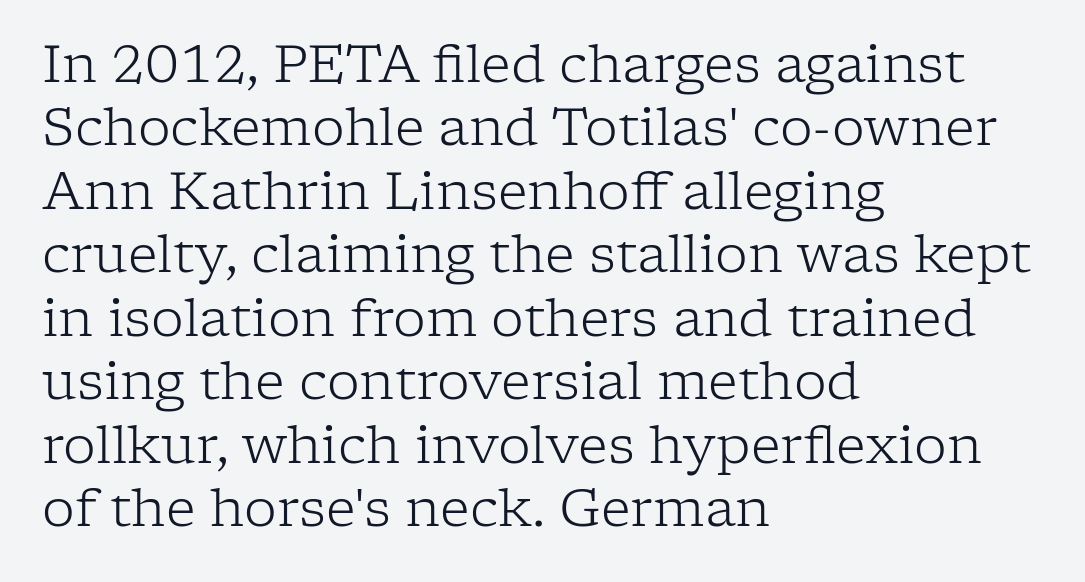
{"serif": "yes", "italic": "no", "bold": "no", "weight": "light", "width": "normal", "stroke_contrast": "low", "x_height": "medium", "monospaced": "no", "underline": "no", "align": "left", "line_spacing_ratio": 1.22, "letter_spacing": "normal", "letter_spacing_em": 0.0, "glyph_px": 52}
